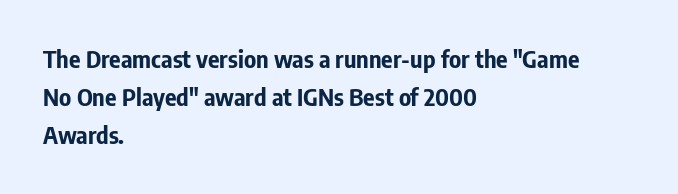
The image shows 24 px bold type, upright; set left-aligned, normal line spacing (1.59x), normal letter spacing, not underlined.
